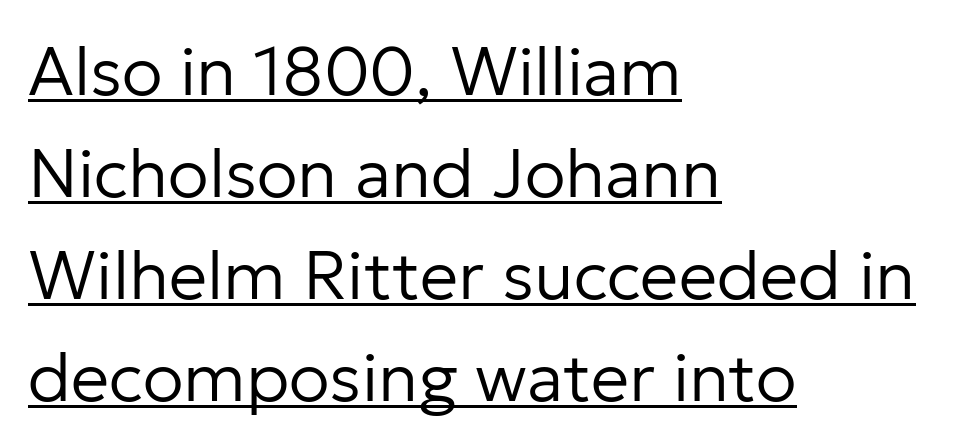
Q: Is the text bold? A: No.
Q: Is the text italic (slanted)? A: No, it is upright.
Q: Is the typeface a serif or a sans-serif typeface? A: Sans-serif.
Q: Is the text underlined? A: Yes.
Q: How is the paragraph aligned? A: Left-aligned.
Q: Is the spacing between letters normal or unusually wide? A: Normal.
Q: Is the spacing between lines tight, normal or loose? A: Normal.
Q: Width (condensed, normal, or wide)? A: Normal.
Q: Stroke contrast? A: Low.
Q: x-height? A: Medium.
Q: Monospaced? A: No.
